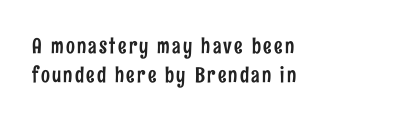
{"italic": "no", "underline": "no", "align": "left", "line_spacing": "normal", "line_spacing_ratio": 1.37, "glyph_px": 21}
